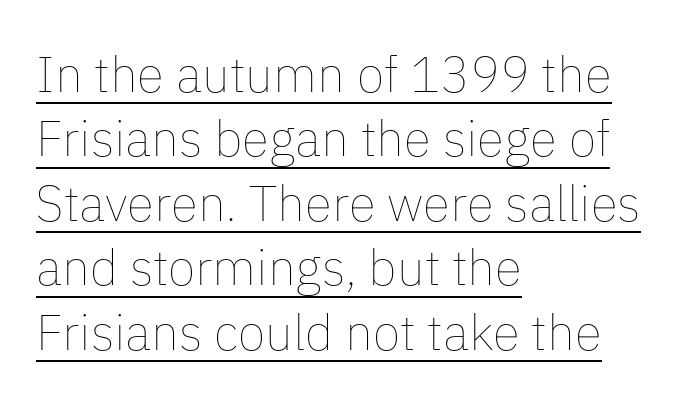
The image shows 50 px thin type, upright; set left-aligned, normal line spacing (1.29x), normal letter spacing, underlined; low stroke contrast and a medium x-height.
